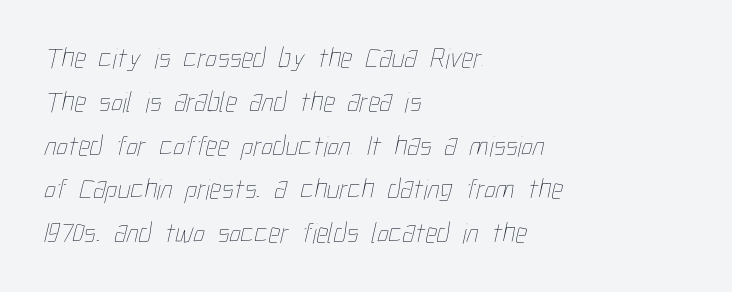
{"bold": "no", "weight": "thin", "width": "condensed", "stroke_contrast": "low", "x_height": "medium", "monospaced": "no", "underline": "no", "align": "left", "line_spacing": "normal", "line_spacing_ratio": 1.51, "letter_spacing": "normal", "letter_spacing_em": 0.0, "glyph_px": 29}
